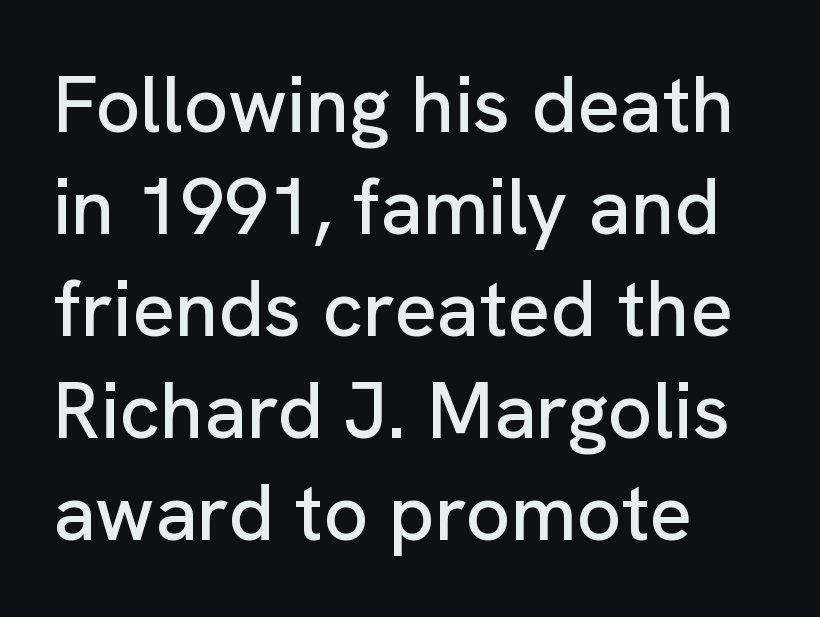
The image shows 79 px sans-serif type, upright; set left-aligned, normal line spacing (1.29x), normal letter spacing, not underlined; low stroke contrast and a medium x-height.
